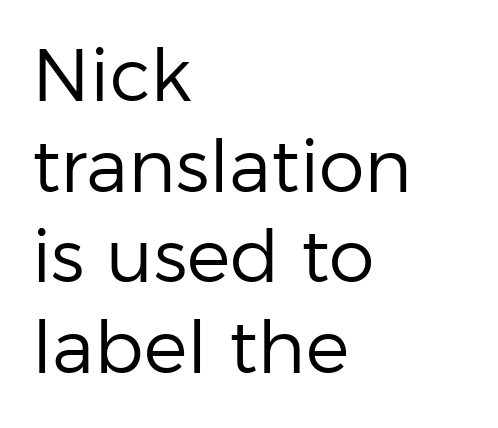
The image shows 73 px regular-weight sans-serif type, upright; set left-aligned, line spacing 1.24x, normal letter spacing, not underlined; low stroke contrast and a medium x-height.
